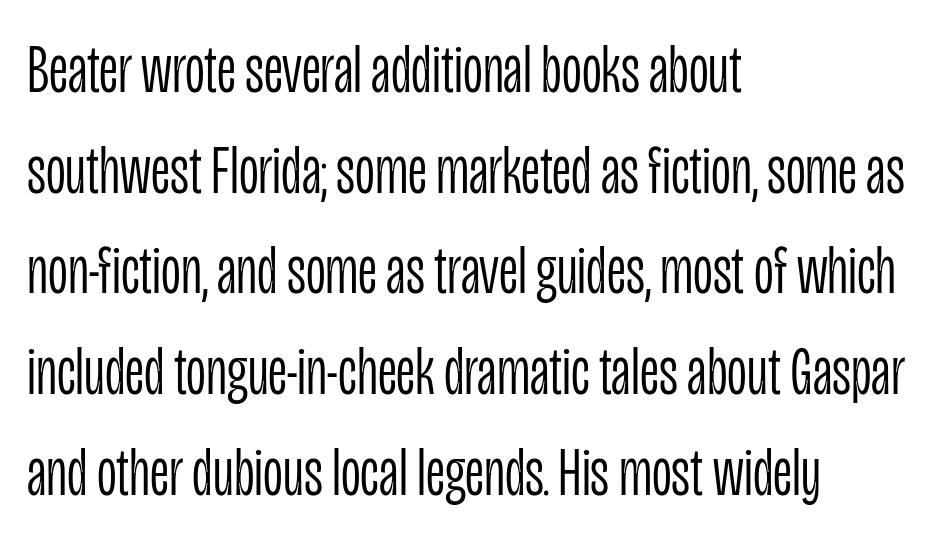
The rendering shows plain stroke endings on the letterforms — a sans-serif design. Short note: letters normally spaced. Horizontal bands of white between lines are of average thickness. The typesetting does not lean heavy: it is not bold.
